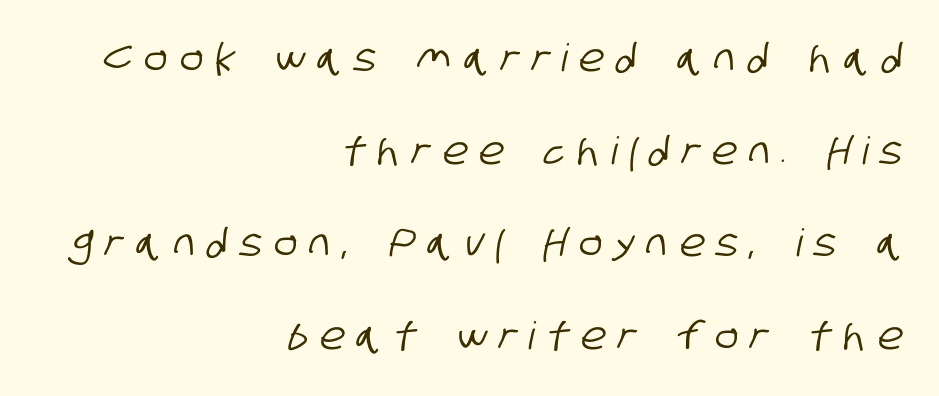
Q: Is the typeface a serif or a sans-serif typeface? A: Sans-serif.
Q: Is the text underlined? A: No.
Q: How is the paragraph aligned? A: Right-aligned.
Q: Is the spacing between letters normal or unusually wide? A: Unusually wide.
Q: Is the spacing between lines tight, normal or loose? A: Loose.
Q: Width (condensed, normal, or wide)? A: Condensed.
Q: Stroke contrast? A: Low.
Q: x-height? A: Large.
Q: Monospaced? A: No.
